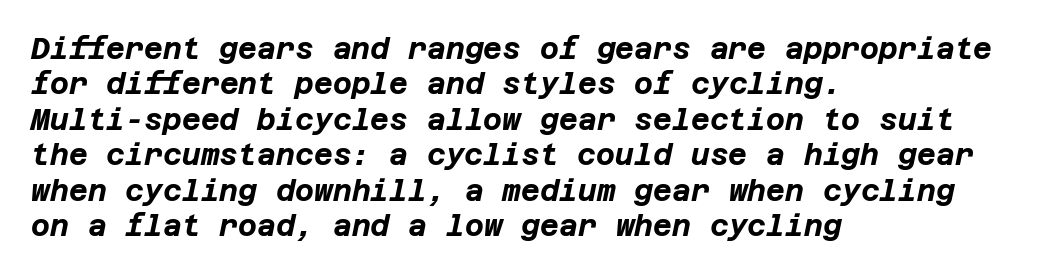
The image shows 29 px bold type, italic (leaning right); set left-aligned, line spacing 1.22x, normal letter spacing, not underlined; low stroke contrast and a large x-height.
